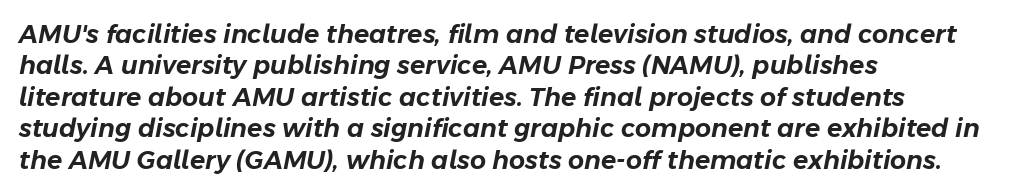
Q: Is the text italic (slanted)? A: Yes, it leans right by about 11 degrees.
Q: Is the text underlined? A: No.
Q: How is the paragraph aligned? A: Left-aligned.
Q: Is the spacing between letters normal or unusually wide? A: Normal.
Q: Is the spacing between lines tight, normal or loose? A: Normal.
